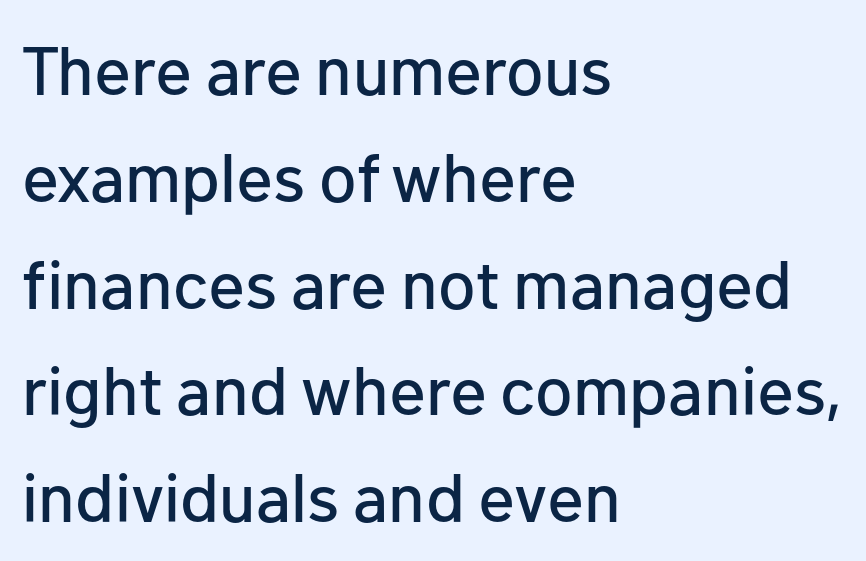
Q: Is the text italic (slanted)? A: No, it is upright.
Q: Is the typeface a serif or a sans-serif typeface? A: Sans-serif.
Q: Is the text underlined? A: No.
Q: How is the paragraph aligned? A: Left-aligned.
Q: Is the spacing between letters normal or unusually wide? A: Normal.
Q: Is the spacing between lines tight, normal or loose? A: Normal.
Q: Width (condensed, normal, or wide)? A: Normal.
Q: Stroke contrast? A: Low.
Q: x-height? A: Medium.
Q: Monospaced? A: No.
